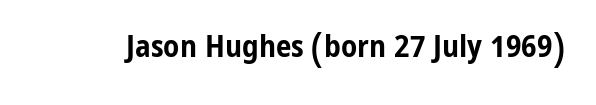
The image shows 31 px bold, condensed sans-serif type, upright; set normal letter spacing, not underlined; low stroke contrast and a medium x-height.
